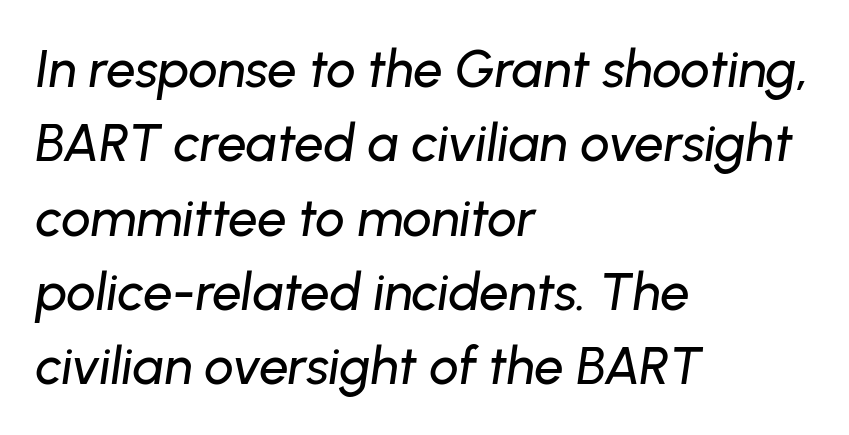
The image shows 52 px text type, italic (leaning right); set left-aligned, normal line spacing (1.43x), normal letter spacing, not underlined; low stroke contrast and a medium x-height.
